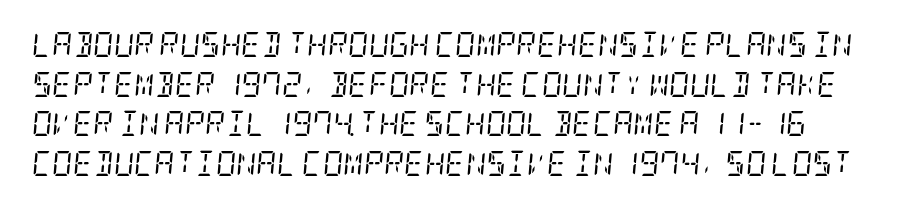
{"italic": "yes", "lean": "right", "slant_degrees": 5, "bold": "no", "underline": "no", "line_spacing": "normal", "line_spacing_ratio": 1.59, "letter_spacing": "normal", "letter_spacing_em": 0.0, "glyph_px": 25}
